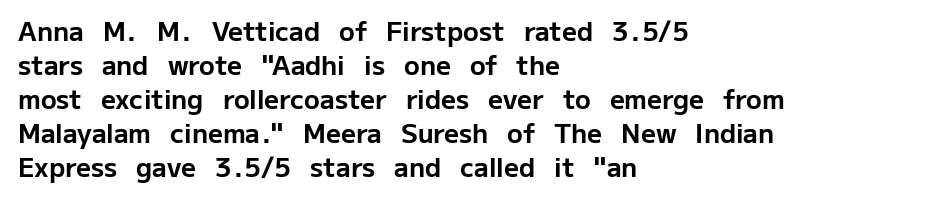
Typeset ragged right — the left edge is the straight one. Words float on clear page, feet unadorned. Vertically, the passage feels balanced, rows spaced as you'd expect. This sample uses plain, unmodified letter spacing. Summary of weight: heavy, a full bold. Characters remain perfectly vertical along every line.
